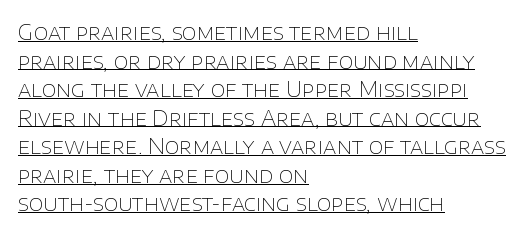
Q: Is the text bold? A: No.
Q: Is the text italic (slanted)? A: No, it is upright.
Q: Is the text underlined? A: Yes.
Q: How is the paragraph aligned? A: Left-aligned.
Q: Is the spacing between letters normal or unusually wide? A: Normal.
Q: Is the spacing between lines tight, normal or loose? A: Normal.
